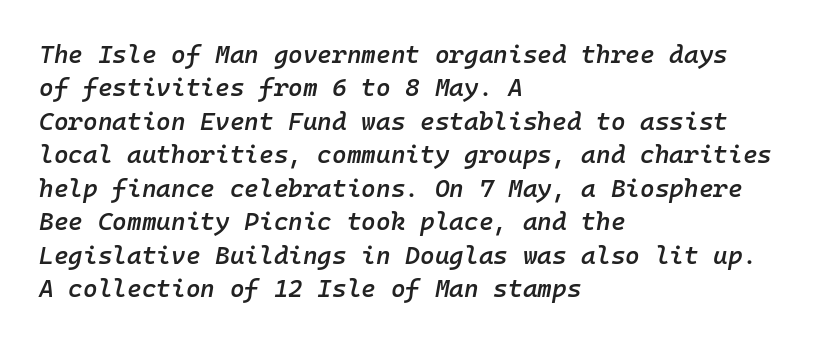
{"italic": "yes", "lean": "right", "slant_degrees": 10, "bold": "semi", "underline": "no", "align": "left", "line_spacing": "normal", "line_spacing_ratio": 1.34, "letter_spacing": "normal", "letter_spacing_em": 0.0, "glyph_px": 25}
